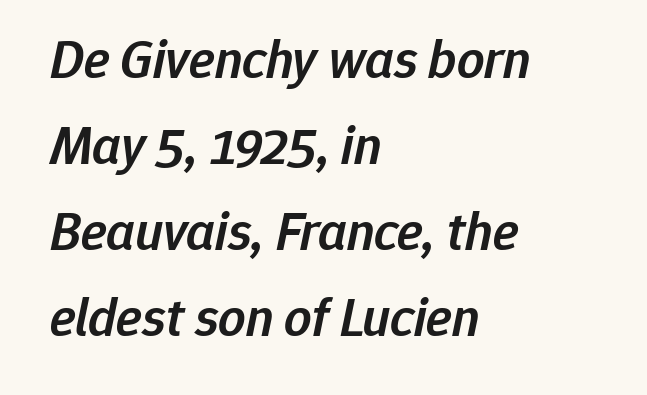
The image shows 54 px semibold type, italic (leaning right); set left-aligned, normal line spacing (1.59x), normal letter spacing, not underlined; low stroke contrast and a medium x-height.
